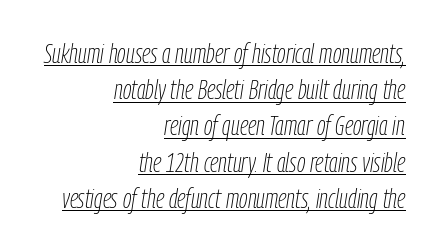
{"italic": "yes", "lean": "right", "slant_degrees": 9, "bold": "no", "underline": "yes", "align": "right", "line_spacing": "normal", "line_spacing_ratio": 1.34, "letter_spacing": "normal", "letter_spacing_em": 0.0, "glyph_px": 27}
